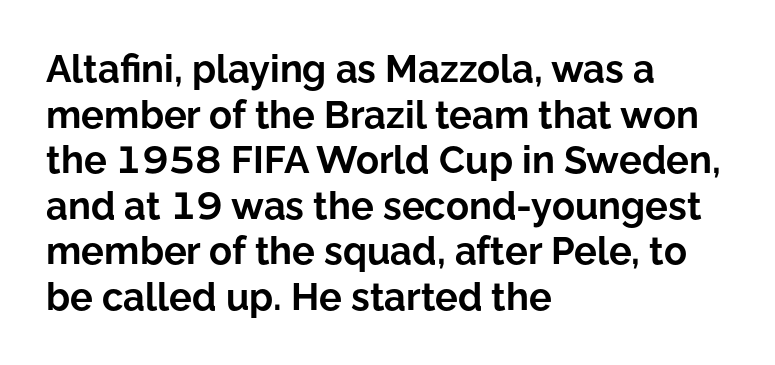
{"serif": "no", "italic": "no", "bold": "yes", "weight": "bold", "width": "normal", "stroke_contrast": "low", "x_height": "medium", "monospaced": "no", "underline": "no", "align": "left", "line_spacing_ratio": 1.2, "letter_spacing": "normal", "letter_spacing_em": 0.0, "glyph_px": 38}
